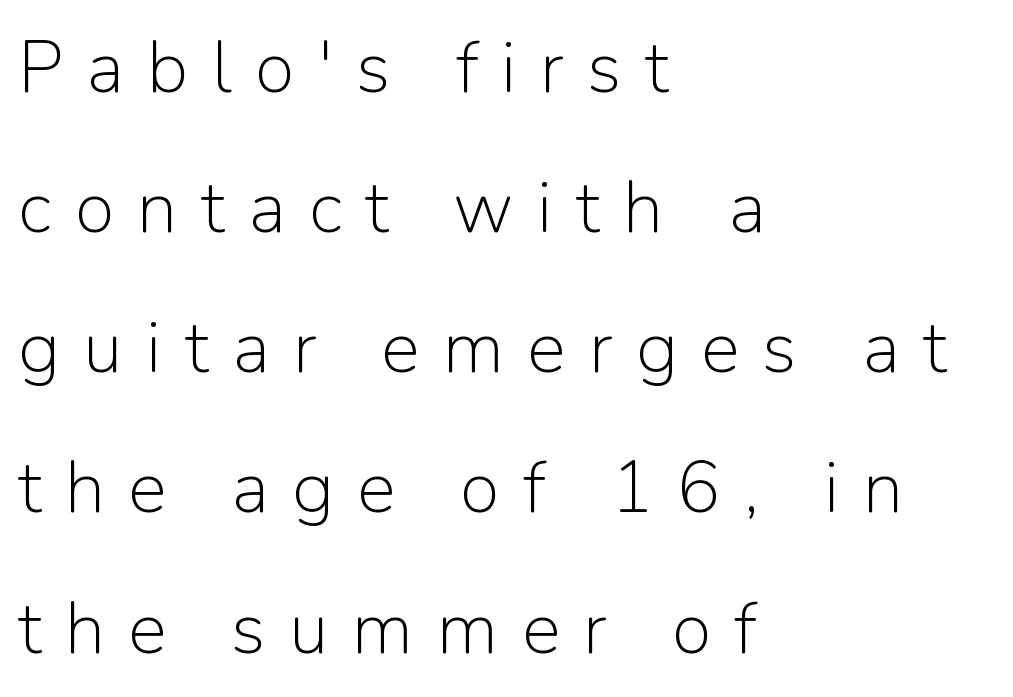
{"serif": "no", "italic": "no", "bold": "no", "weight": "light", "width": "normal", "stroke_contrast": "low", "x_height": "medium", "monospaced": "no", "underline": "no", "align": "left", "line_spacing": "loose", "line_spacing_ratio": 1.92, "letter_spacing": "wide", "letter_spacing_em": 0.32, "glyph_px": 73}
